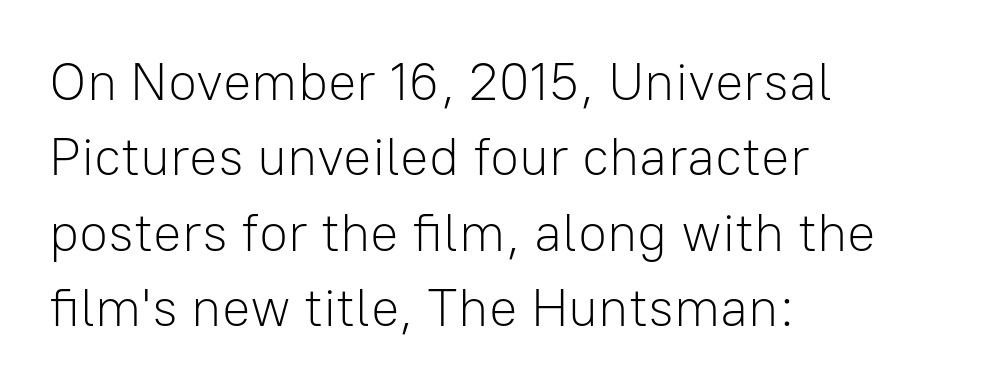
Q: Is the text bold? A: No.
Q: Is the text italic (slanted)? A: No, it is upright.
Q: Is the typeface a serif or a sans-serif typeface? A: Sans-serif.
Q: Is the text underlined? A: No.
Q: How is the paragraph aligned? A: Left-aligned.
Q: Is the spacing between letters normal or unusually wide? A: Normal.
Q: Is the spacing between lines tight, normal or loose? A: Normal.
Q: Width (condensed, normal, or wide)? A: Normal.
Q: Stroke contrast? A: Low.
Q: x-height? A: Medium.
Q: Monospaced? A: No.
